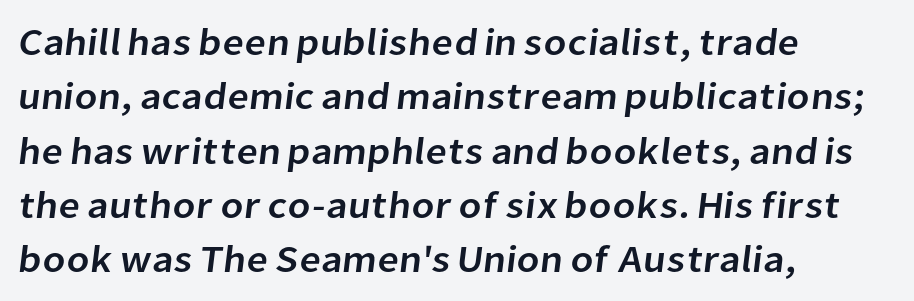
The image shows 38 px sans-serif type; set left-aligned, normal line spacing (1.43x), normal letter spacing, not underlined; low stroke contrast and a medium x-height.
